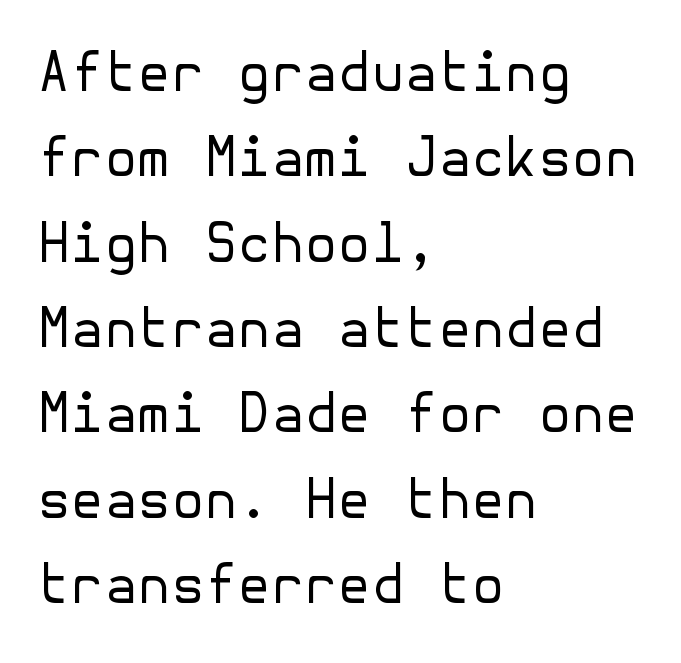
Q: Is the text bold? A: No.
Q: Is the text italic (slanted)? A: No, it is upright.
Q: Is the typeface a serif or a sans-serif typeface? A: Sans-serif.
Q: Is the text underlined? A: No.
Q: How is the paragraph aligned? A: Left-aligned.
Q: Is the spacing between letters normal or unusually wide? A: Normal.
Q: Is the spacing between lines tight, normal or loose? A: Normal.
Q: Width (condensed, normal, or wide)? A: Normal.
Q: Stroke contrast? A: Low.
Q: x-height? A: Medium.
